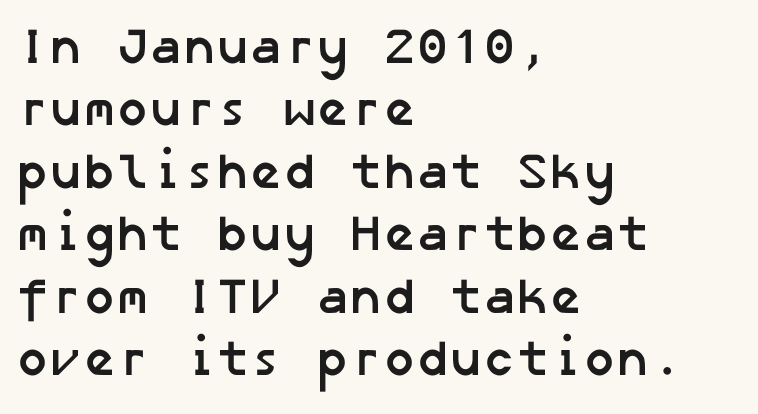
{"serif": "no", "bold": "yes", "weight": "semibold", "width": "normal", "stroke_contrast": "low", "x_height": "medium", "underline": "no", "align": "left", "line_spacing": "normal", "line_spacing_ratio": 1.25, "letter_spacing": "normal", "letter_spacing_em": 0.0, "glyph_px": 50}
